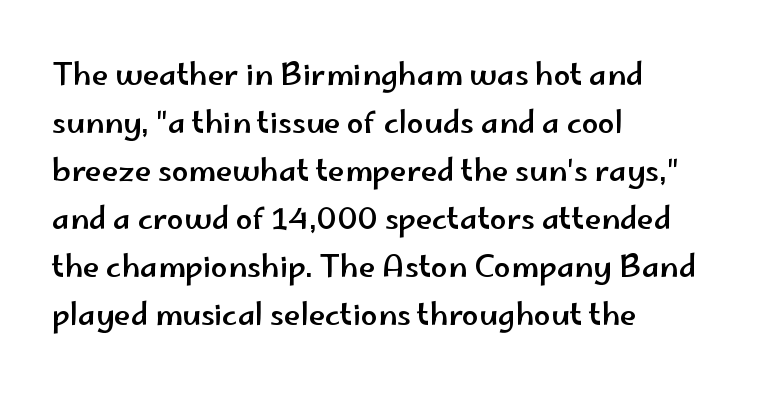
The image shows 30 px wide sans-serif type, upright; set left-aligned, normal line spacing (1.6x), normal letter spacing, not underlined; low stroke contrast and a small x-height.
